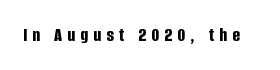
{"italic": "no", "bold": "yes", "underline": "no", "letter_spacing": "wide", "letter_spacing_em": 0.26, "glyph_px": 20}
